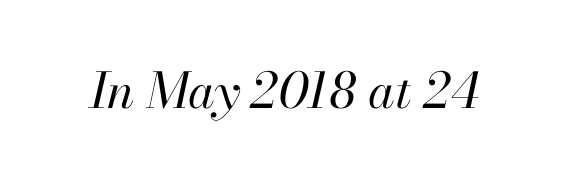
These glyphs show unthickened strokes, regular width or finer. The face used here is proportionally spaced, like ordinary book or web type. Between one letter and the next there's only the usual sliver of space. Characters are canted at an angle relative to the baseline's perpendicular. The baseline area is clear.
